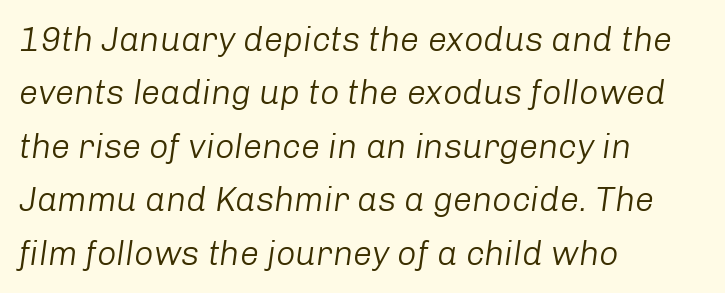
Horizontally, the lines are justified to the leading edge only. The lines sit at an ordinary, default distance from one another. The rendering applies a slant to the glyphs. There is no visible air inserted between adjacent glyphs. These lines are rendered in a variable-pitch font. Letters have the restrained weight of plain body copy at most.
